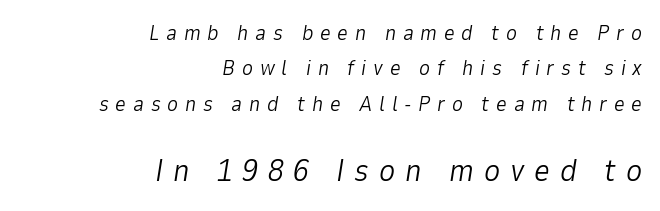
Q: Is the text bold? A: No.
Q: Is the text italic (slanted)? A: Yes, it leans right by about 9 degrees.
Q: Is the text underlined? A: No.
Q: How is the paragraph aligned? A: Right-aligned.
Q: Is the spacing between letters normal or unusually wide? A: Unusually wide.
Q: Is the spacing between lines tight, normal or loose? A: Normal.
Q: Which block of text is set in a larger size, the first (top) or the second (bottom)? A: The second (bottom) one.
Q: Width (condensed, normal, or wide)? A: Normal.
Q: Stroke contrast? A: Low.
Q: x-height? A: Medium.
Q: Monospaced? A: No.
